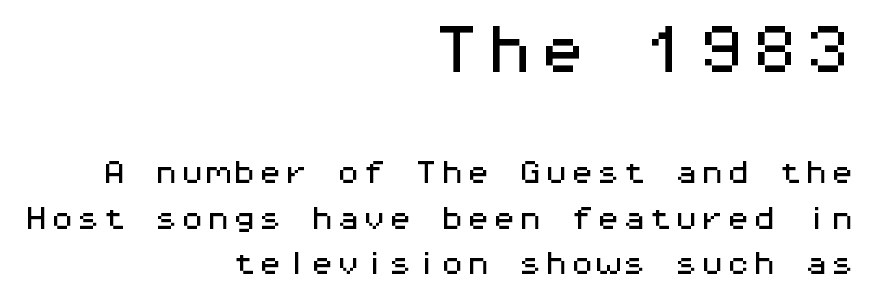
The image shows 53 px wide sans-serif type, upright, monospaced; set right-aligned, line spacing 1.75x, normal letter spacing, not underlined; the first (top) block is 2.04x larger; medium stroke contrast and a medium x-height.
